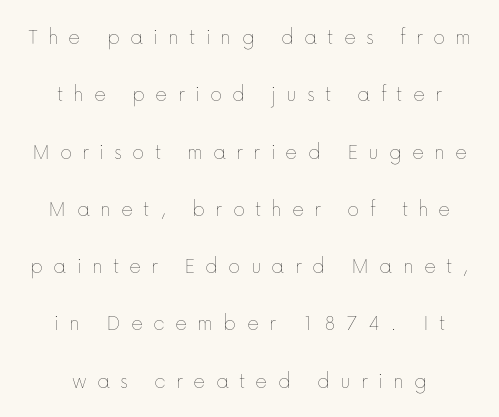
{"italic": "no", "bold": "no", "underline": "no", "align": "center", "line_spacing": "loose", "line_spacing_ratio": 2.49, "letter_spacing": "wide", "letter_spacing_em": 0.44, "glyph_px": 23}
